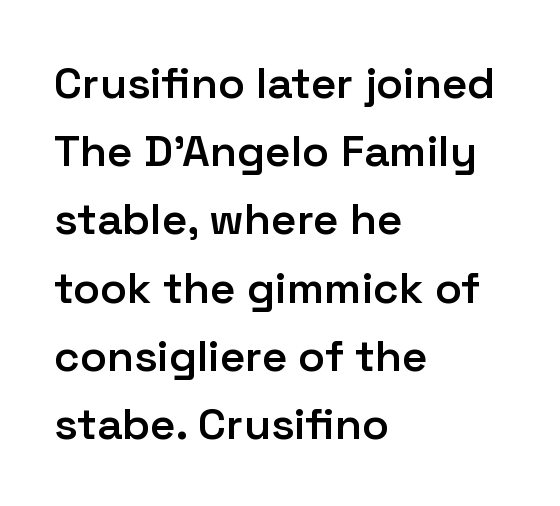
{"serif": "no", "italic": "no", "bold": "semi", "weight": "semibold", "width": "normal", "stroke_contrast": "low", "x_height": "medium", "monospaced": "no", "underline": "no", "align": "left", "line_spacing": "normal", "line_spacing_ratio": 1.55, "letter_spacing": "normal", "letter_spacing_em": 0.0, "glyph_px": 44}
